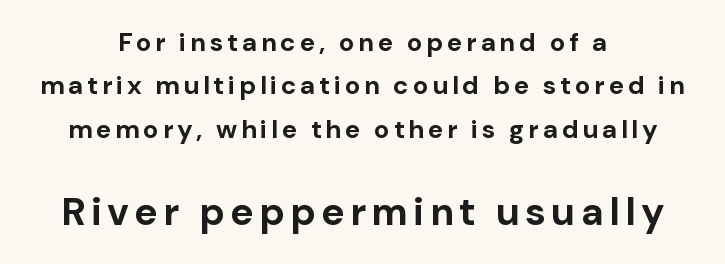
The image shows 39 px bold sans-serif type, upright; set centered, normal line spacing (1.67x), not underlined; the second (bottom) block is 1.5x larger; low stroke contrast and a medium x-height.
